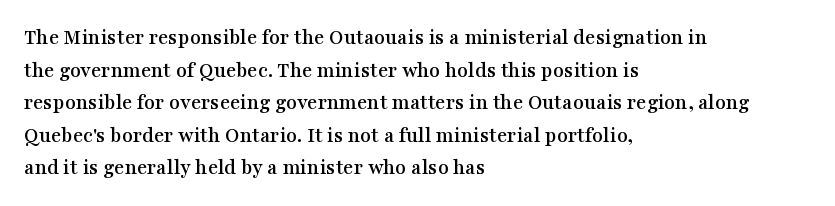
{"italic": "no", "underline": "no", "align": "left", "line_spacing": "normal", "line_spacing_ratio": 1.48, "letter_spacing": "normal", "letter_spacing_em": 0.0, "glyph_px": 22}
